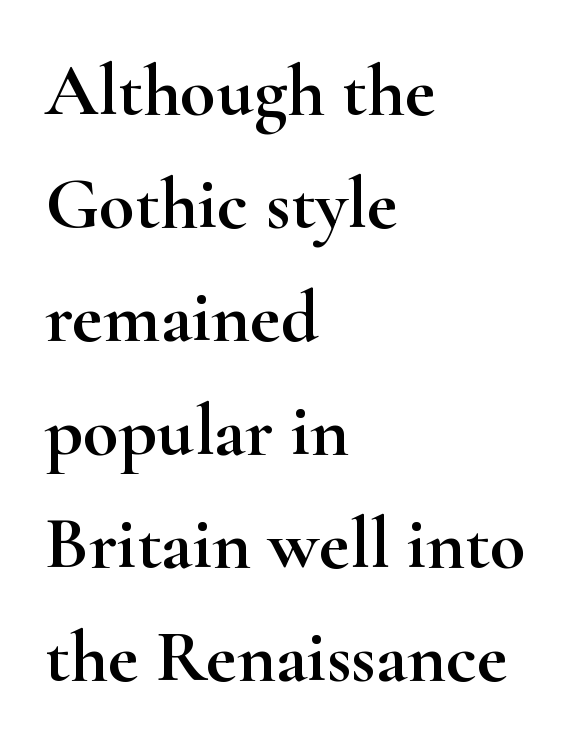
The image shows 74 px wide serif type, upright; set left-aligned, normal line spacing (1.53x), normal letter spacing, not underlined; high stroke contrast and a small x-height.
